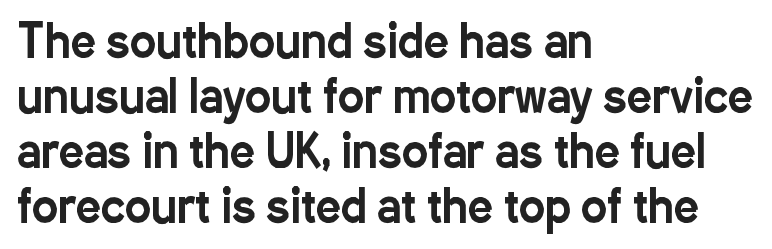
The image shows 44 px condensed sans-serif type, upright; set left-aligned, normal line spacing (1.25x), normal letter spacing, not underlined; low stroke contrast and a medium x-height.
